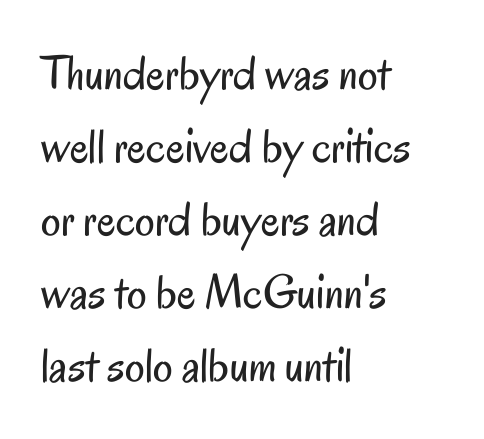
These glyphs show unthickened strokes, regular width or finer. One-word summary of the alignment: left. Whoever set this chose a conventional vertical rhythm. The area under the type is left untouched. These lines are composed in type without serifs. Here the glyphs are tracked normally, forming tight word shapes.
